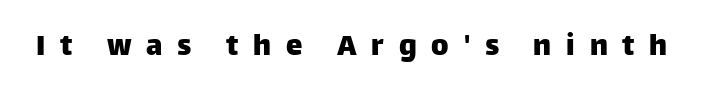
Q: Is the text italic (slanted)? A: No, it is upright.
Q: Is the typeface a serif or a sans-serif typeface? A: Sans-serif.
Q: Is the text underlined? A: No.
Q: Is the spacing between letters normal or unusually wide? A: Unusually wide.
Q: Width (condensed, normal, or wide)? A: Normal.
Q: Stroke contrast? A: Low.
Q: x-height? A: Large.
Q: Monospaced? A: No.
